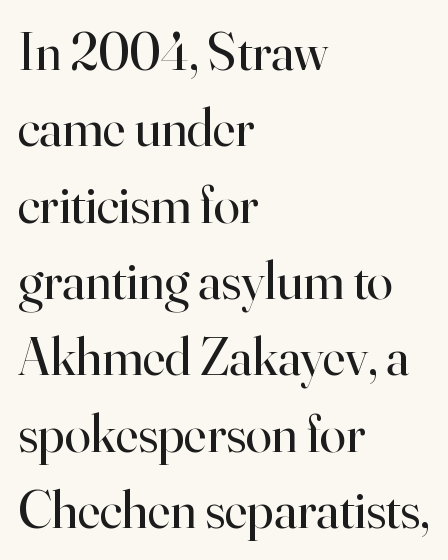
The weight tops out at a normal text grade. Underlining? Definitely not there. Standard letterfit; no display-style spreading of the glyphs. Varying glyph widths throughout — classic text-font behaviour.
